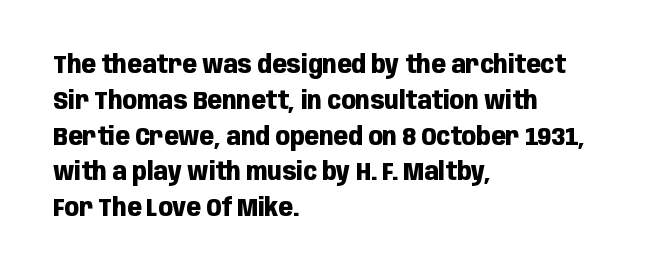
{"italic": "no", "bold": "yes", "underline": "no", "align": "left", "line_spacing": "normal", "line_spacing_ratio": 1.49, "letter_spacing": "normal", "letter_spacing_em": 0.0, "glyph_px": 24}
